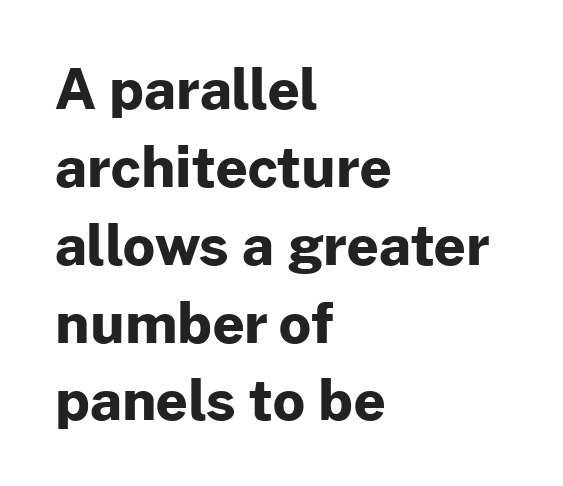
The image shows 56 px bold sans-serif type, upright; set left-aligned, normal line spacing (1.39x), normal letter spacing, not underlined; low stroke contrast and a medium x-height.
